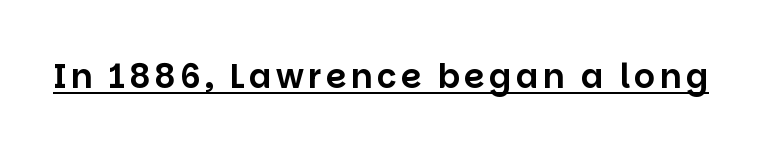
The image shows 33 px sans-serif type, upright; set underlined; low stroke contrast and a large x-height.
